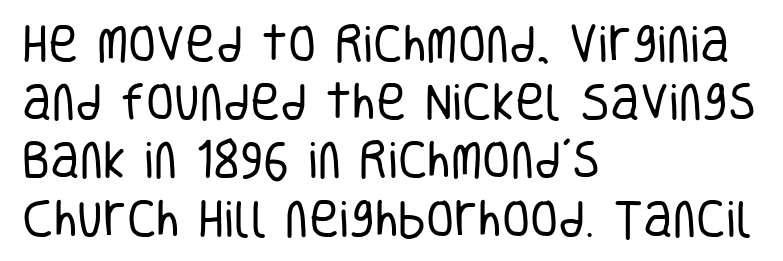
{"serif": "no", "italic": "no", "bold": "no", "weight": "regular", "width": "condensed", "stroke_contrast": "low", "x_height": "large", "monospaced": "no", "underline": "no", "align": "left", "line_spacing": "normal", "line_spacing_ratio": 1.42, "letter_spacing": "normal", "letter_spacing_em": 0.0, "glyph_px": 41}
